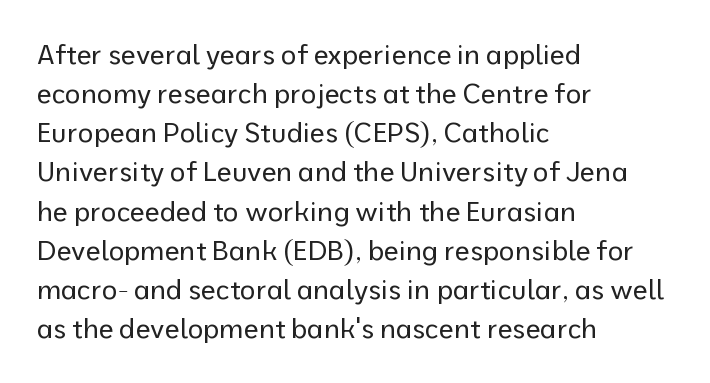
The image shows 27 px text type, upright; set left-aligned, normal line spacing (1.45x), normal letter spacing, not underlined.
